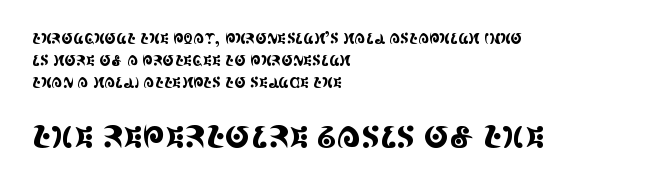
The image shows 30 px condensed serif type, upright; set left-aligned, normal line spacing (1.56x), normal letter spacing, not underlined; the second (bottom) block is 2.14x larger; a large x-height.
